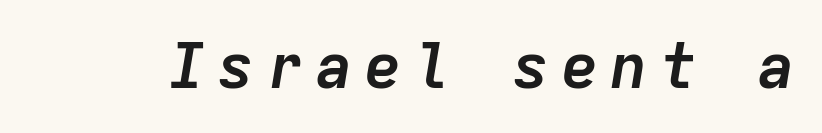
Q: Is the text bold? A: Yes.
Q: Is the text italic (slanted)? A: Yes, it leans right by about 9 degrees.
Q: Is the text underlined? A: No.
Q: Width (condensed, normal, or wide)? A: Normal.
Q: Stroke contrast? A: Low.
Q: x-height? A: Medium.
Q: Monospaced? A: Yes.
